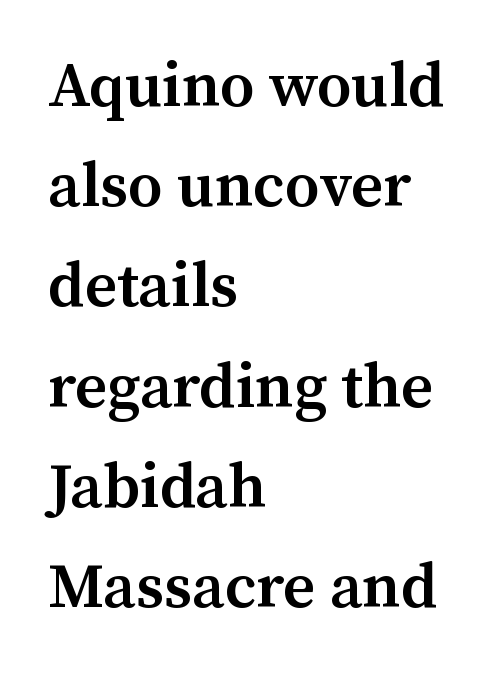
Q: Is the text bold? A: Semi-bold.
Q: Is the text italic (slanted)? A: No, it is upright.
Q: Is the typeface a serif or a sans-serif typeface? A: Serif.
Q: Is the text underlined? A: No.
Q: How is the paragraph aligned? A: Left-aligned.
Q: Is the spacing between letters normal or unusually wide? A: Normal.
Q: Is the spacing between lines tight, normal or loose? A: Normal.
Q: Width (condensed, normal, or wide)? A: Normal.
Q: Stroke contrast? A: Medium.
Q: x-height? A: Medium.
Q: Monospaced? A: No.
